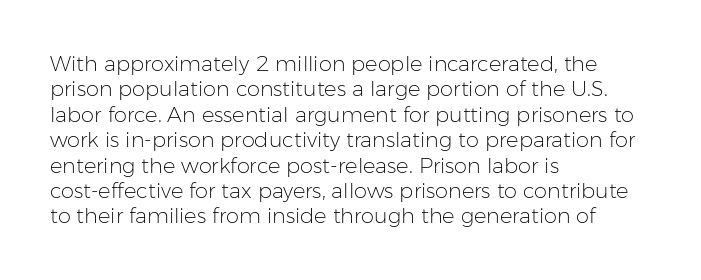
A bare baseline throughout the passage. Line beginnings align vertically; line endings do not. This sample uses plain, unmodified letter spacing. Posture: straight, roman, zero tilt. Is this a heavy cut? Hardly; it is regular or lighter.
